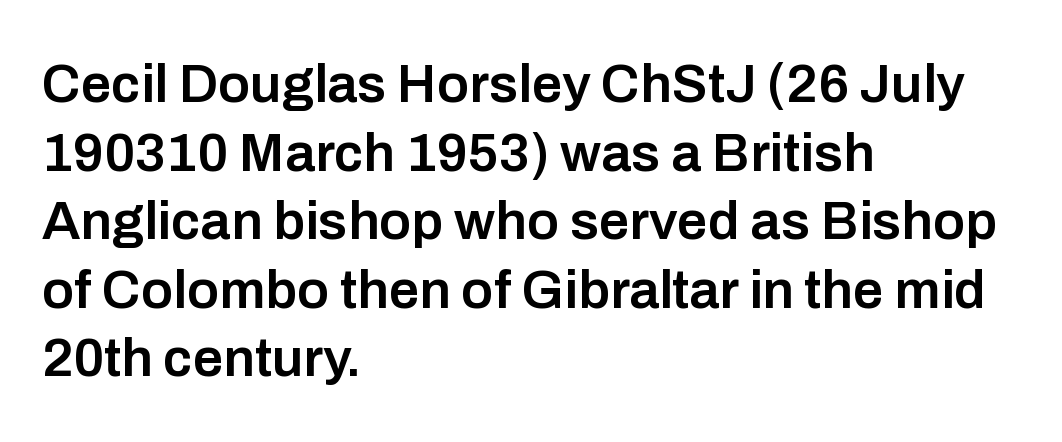
{"serif": "no", "italic": "no", "bold": "semi", "weight": "semibold", "width": "normal", "stroke_contrast": "low", "x_height": "medium", "monospaced": "no", "underline": "no", "align": "left", "line_spacing": "normal", "line_spacing_ratio": 1.27, "letter_spacing": "normal", "letter_spacing_em": 0.0, "glyph_px": 54}
